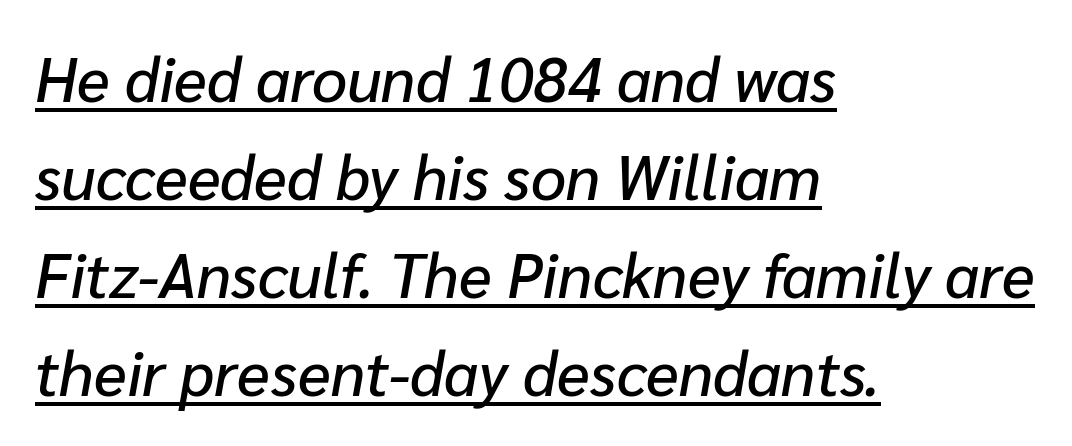
Q: Is the text italic (slanted)? A: Yes, it leans right by about 10 degrees.
Q: Is the text underlined? A: Yes.
Q: How is the paragraph aligned? A: Left-aligned.
Q: Is the spacing between letters normal or unusually wide? A: Normal.
Q: Is the spacing between lines tight, normal or loose? A: Normal.
Q: Width (condensed, normal, or wide)? A: Normal.
Q: Stroke contrast? A: Low.
Q: x-height? A: Medium.
Q: Monospaced? A: No.
